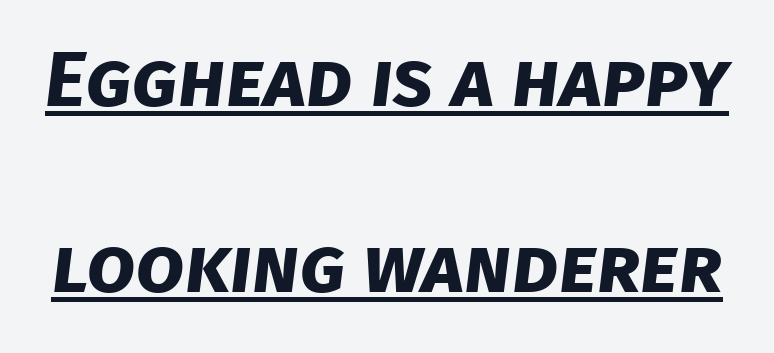
The image shows 78 px bold sans-serif type; set loose line spacing (2.38x), normal letter spacing, underlined; low stroke contrast and a large x-height.
